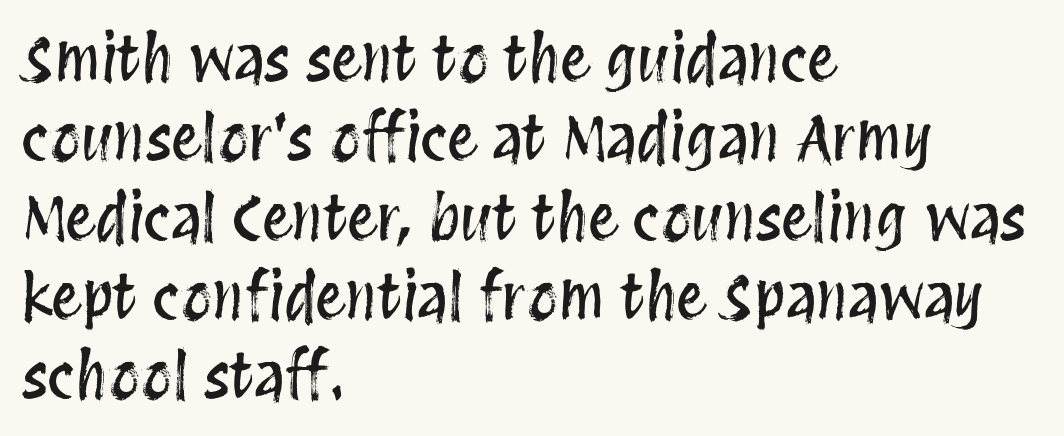
The lines sit at an ordinary, default distance from one another. The letterforms sit shoulder to shoulder at normal distance. The text block is weighted toward the left margin, trailing off unevenly rightward. Looks like regular typesetting: each glyph gets only the width it needs. Unlike italic type, these characters show no tilt at all. Any mark beneath the type? The region is blank.
